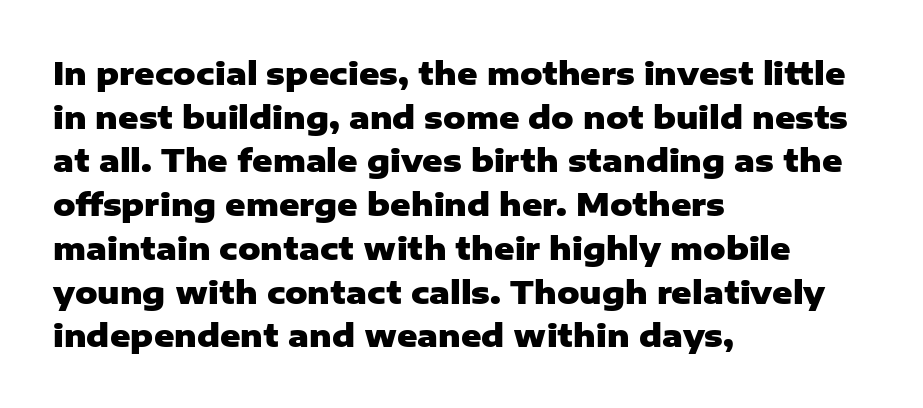
This rendering features lettering with no underline. As a designer I'd log this as weight 700, bold. Spacing between characters is what you'd get straight out of the box. Quick note: interline space is typical. A typesetter would label this face a sans.
